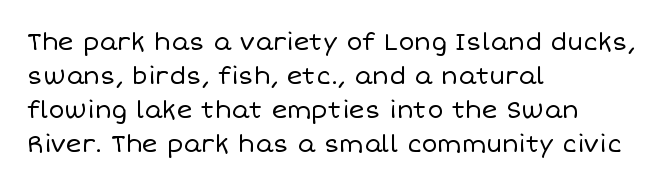
Q: Is the text bold? A: No.
Q: Is the text italic (slanted)? A: No, it is upright.
Q: Is the text underlined? A: No.
Q: How is the paragraph aligned? A: Left-aligned.
Q: Is the spacing between letters normal or unusually wide? A: Normal.
Q: Is the spacing between lines tight, normal or loose? A: Normal.
